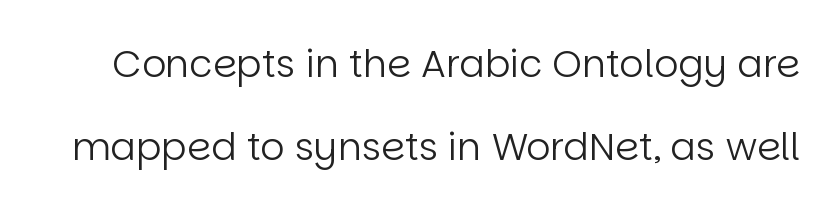
Q: Is the text bold? A: No.
Q: Is the text italic (slanted)? A: No, it is upright.
Q: Is the typeface a serif or a sans-serif typeface? A: Sans-serif.
Q: Is the text underlined? A: No.
Q: Is the spacing between letters normal or unusually wide? A: Normal.
Q: Is the spacing between lines tight, normal or loose? A: Loose.
Q: Width (condensed, normal, or wide)? A: Normal.
Q: Stroke contrast? A: Low.
Q: x-height? A: Large.
Q: Monospaced? A: No.
